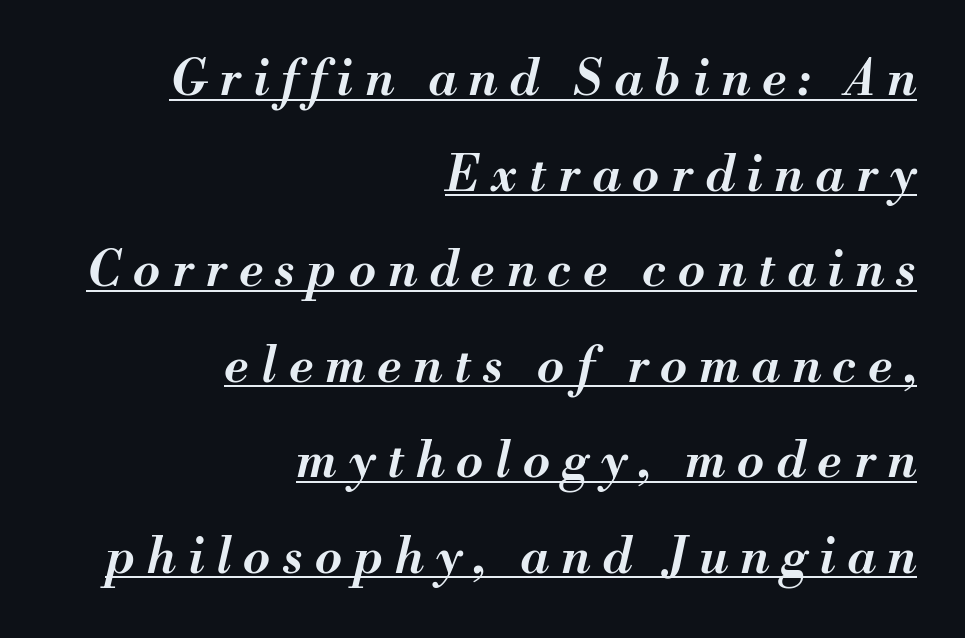
The type is letterspaced generously, with wide tracking. Here the designer chose a conventional face with non-uniform glyph widths. Characters are canted at an angle relative to the baseline's perpendicular. Typesetter's note: demi weight, one step under bold. Teacher's note: observe the even right margin — that is flush-right alignment.
